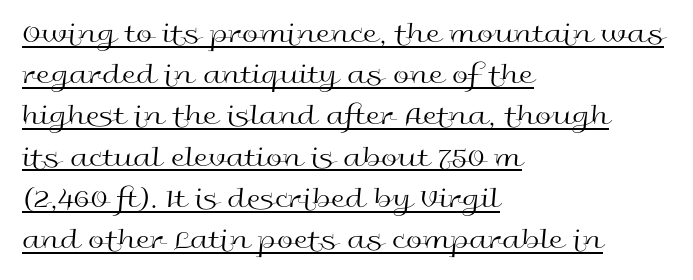
{"serif": "no", "italic": "no", "bold": "no", "weight": "regular", "width": "wide", "x_height": "medium", "monospaced": "no", "underline": "yes", "align": "left", "line_spacing": "normal", "line_spacing_ratio": 1.42, "letter_spacing": "normal", "letter_spacing_em": 0.0, "glyph_px": 29}
